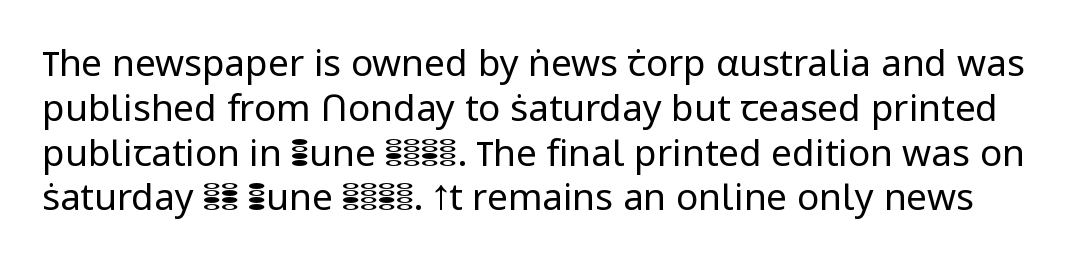
Q: Is the text bold? A: No.
Q: Is the text italic (slanted)? A: No, it is upright.
Q: Is the typeface a serif or a sans-serif typeface? A: Sans-serif.
Q: Is the text underlined? A: No.
Q: Is the spacing between letters normal or unusually wide? A: Normal.
Q: Width (condensed, normal, or wide)? A: Normal.
Q: Stroke contrast? A: Low.
Q: x-height? A: Medium.
Q: Monospaced? A: No.
